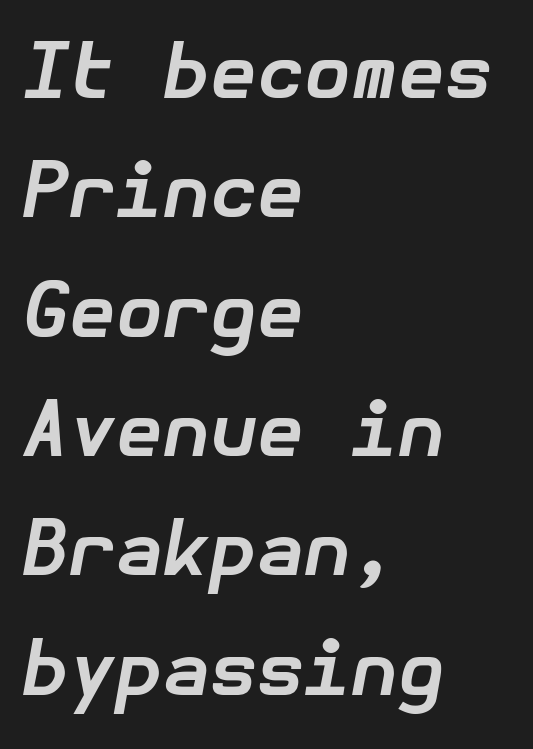
Q: Is the text bold? A: Yes.
Q: Is the text italic (slanted)? A: Yes, it leans right by about 10 degrees.
Q: Is the text underlined? A: No.
Q: How is the paragraph aligned? A: Left-aligned.
Q: Is the spacing between letters normal or unusually wide? A: Normal.
Q: Is the spacing between lines tight, normal or loose? A: Normal.
Q: Width (condensed, normal, or wide)? A: Normal.
Q: Stroke contrast? A: Low.
Q: x-height? A: Medium.
